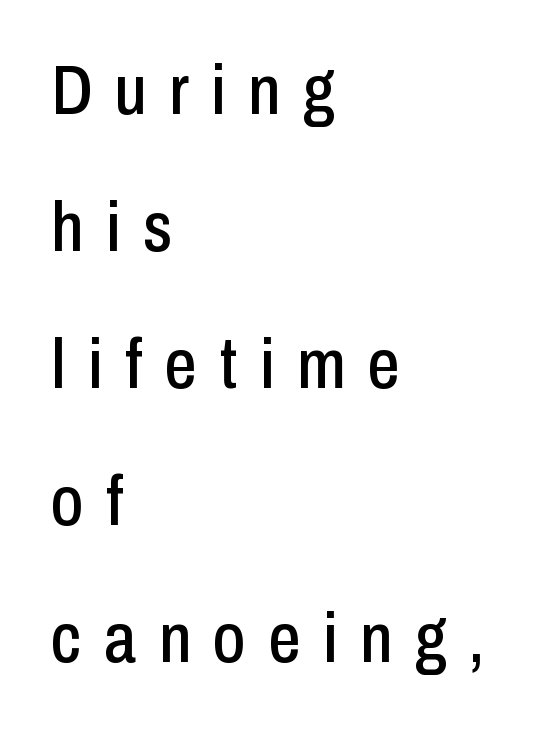
{"serif": "no", "italic": "no", "width": "condensed", "stroke_contrast": "low", "x_height": "medium", "monospaced": "no", "underline": "no", "align": "left", "line_spacing": "loose", "line_spacing_ratio": 1.93, "letter_spacing": "wide", "letter_spacing_em": 0.32, "glyph_px": 71}
